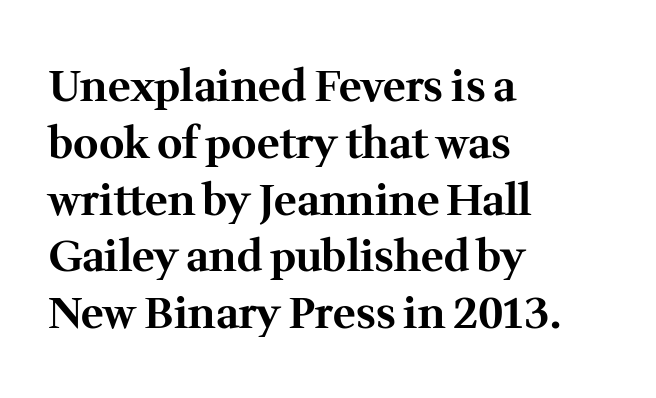
Q: Is the text bold? A: Yes.
Q: Is the text italic (slanted)? A: No, it is upright.
Q: Is the typeface a serif or a sans-serif typeface? A: Serif.
Q: Is the text underlined? A: No.
Q: How is the paragraph aligned? A: Left-aligned.
Q: Is the spacing between letters normal or unusually wide? A: Normal.
Q: Is the spacing between lines tight, normal or loose? A: Normal.
Q: Width (condensed, normal, or wide)? A: Normal.
Q: Stroke contrast? A: Medium.
Q: x-height? A: Medium.
Q: Monospaced? A: No.
